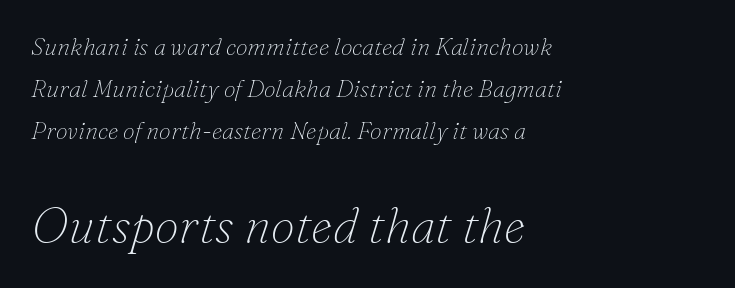
Do the characters align in a grid? No, the font is proportional. Typographically, this falls in the serif category. The strokes carry an ordinary text weight at most. Underlining? Definitely not there. It's the slanting kind of type. The rendering keeps characters at their native spacing.
